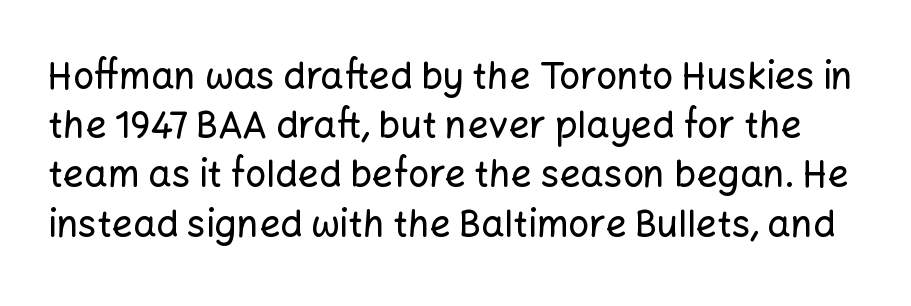
These lines are rendered in a variable-pitch font. What stands out about the letter spacing? Nothing — it is the standard amount. The space directly below the letters is spotless. The characters display no serif detailing; their extremities are plain.
